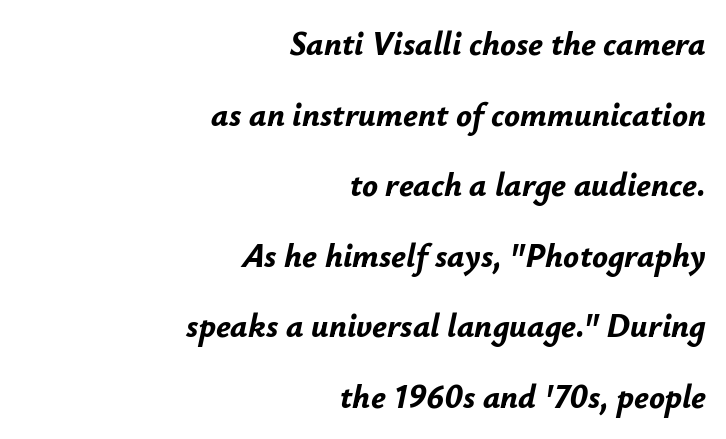
Q: Is the text bold? A: Yes.
Q: Is the text italic (slanted)? A: Yes, it leans right by about 12 degrees.
Q: Is the text underlined? A: No.
Q: How is the paragraph aligned? A: Right-aligned.
Q: Is the spacing between letters normal or unusually wide? A: Normal.
Q: Is the spacing between lines tight, normal or loose? A: Loose.
Q: Width (condensed, normal, or wide)? A: Normal.
Q: Stroke contrast? A: Low.
Q: x-height? A: Small.
Q: Monospaced? A: No.
